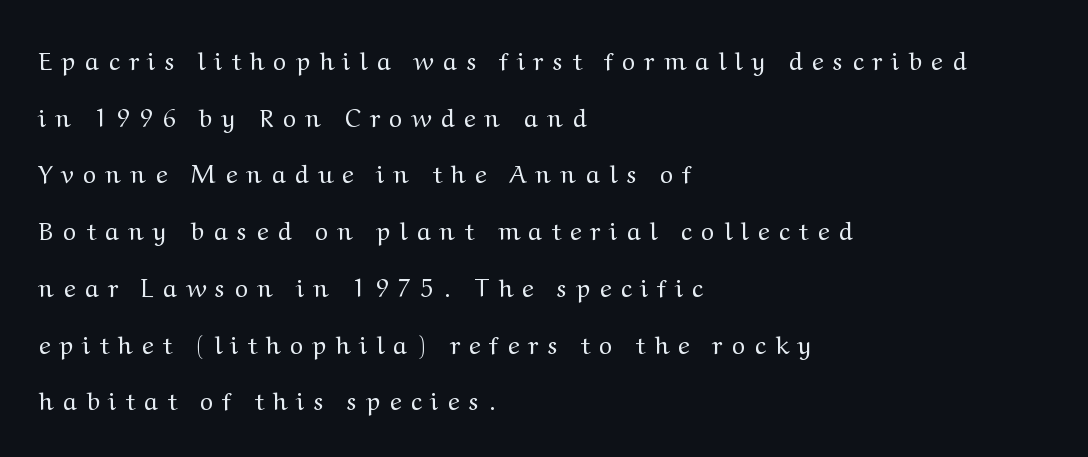
Q: Is the text bold? A: No.
Q: Is the text italic (slanted)? A: No, it is upright.
Q: Is the text underlined? A: No.
Q: How is the paragraph aligned? A: Left-aligned.
Q: Is the spacing between letters normal or unusually wide? A: Unusually wide.
Q: Is the spacing between lines tight, normal or loose? A: Loose.
